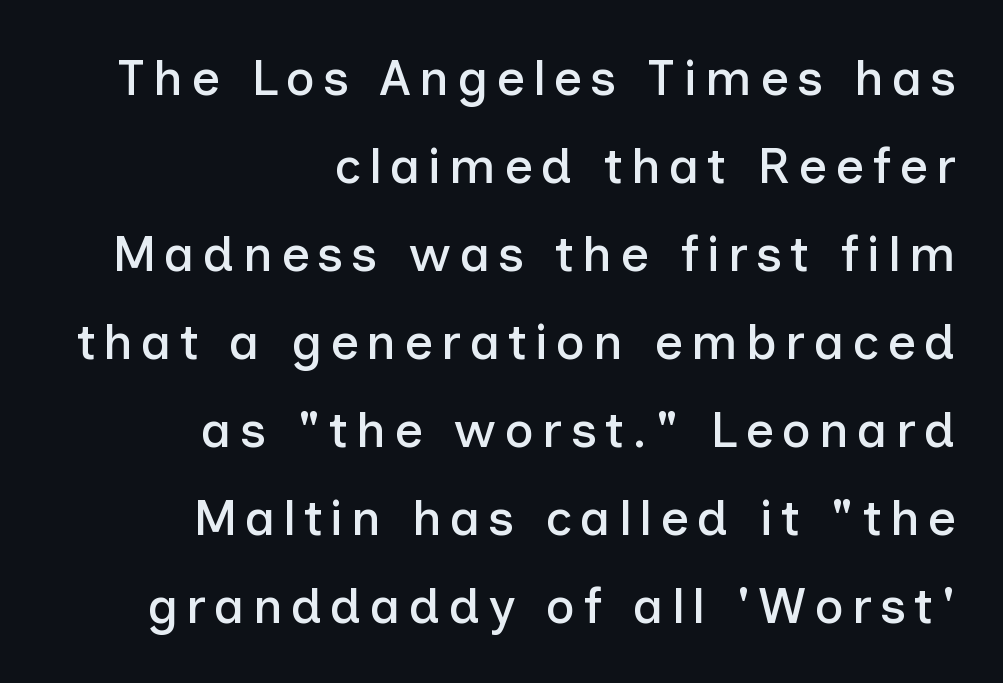
{"serif": "no", "italic": "no", "width": "normal", "stroke_contrast": "low", "x_height": "medium", "monospaced": "no", "underline": "no", "align": "right", "line_spacing_ratio": 1.76, "glyph_px": 50}
